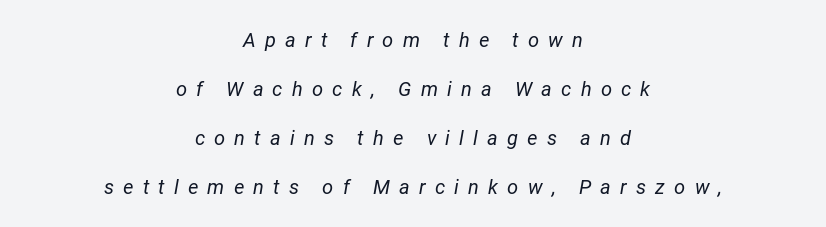
Q: Is the text bold? A: No.
Q: Is the text italic (slanted)? A: Yes, it leans right by about 12 degrees.
Q: Is the text underlined? A: No.
Q: How is the paragraph aligned? A: Centered.
Q: Is the spacing between letters normal or unusually wide? A: Unusually wide.
Q: Is the spacing between lines tight, normal or loose? A: Loose.
